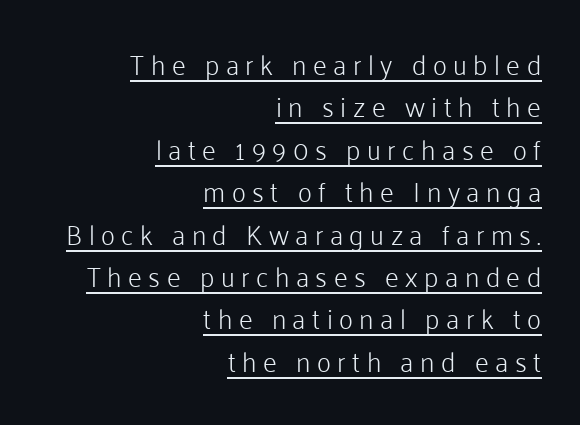
Whoever set this chose a conventional vertical rhythm. The typography opts for an upright posture over an oblique one. Letters have the restrained weight of plain body copy at most. How are the letters spaced? Widely, with obvious added tracking.
